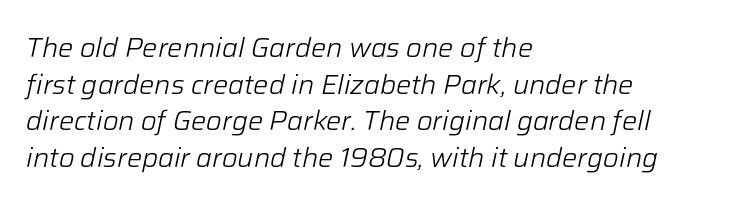
Quick note: underline off. The passage shown has conventional tracking throughout. Is the type heavy? It reads as light-to-regular instead. Slant detected: the letters are inclined. Vertically, the passage feels balanced, rows spaced as you'd expect. Casual observation: everything's shoved over to the left.
